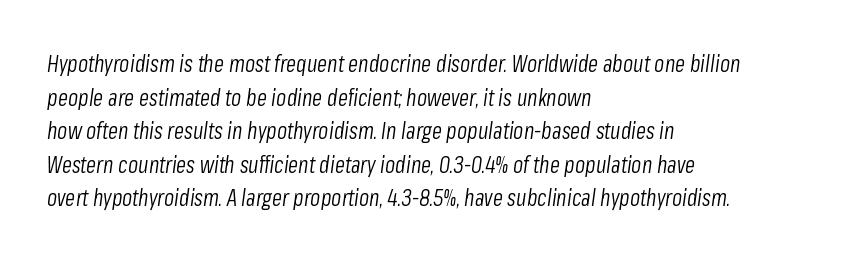
Q: Is the text bold? A: No.
Q: Is the text italic (slanted)? A: Yes, it leans right by about 8 degrees.
Q: Is the text underlined? A: No.
Q: How is the paragraph aligned? A: Left-aligned.
Q: Is the spacing between letters normal or unusually wide? A: Normal.
Q: Is the spacing between lines tight, normal or loose? A: Normal.
